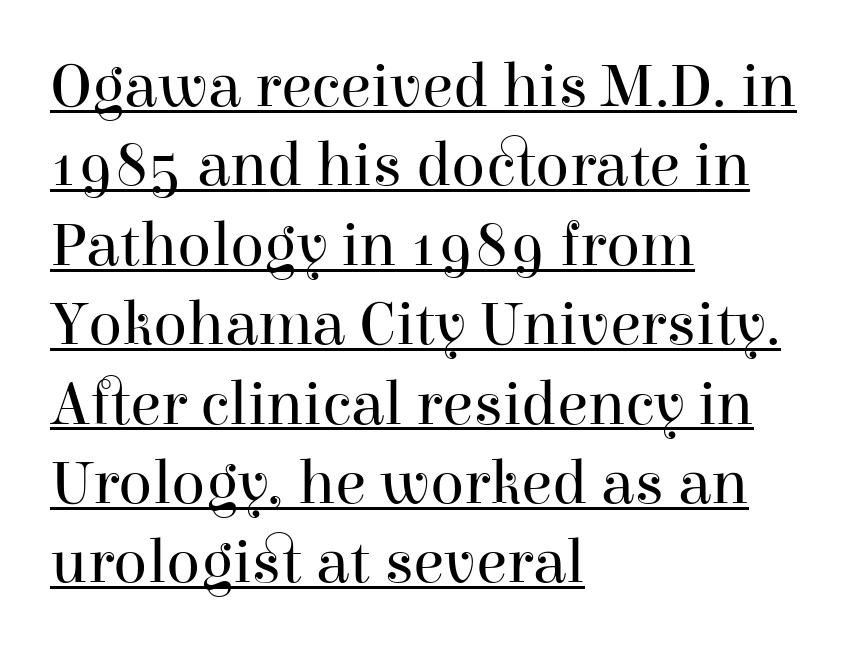
The image shows 63 px regular-weight serif type, upright; set left-aligned, normal line spacing (1.26x), normal letter spacing, underlined; high stroke contrast and a medium x-height.
